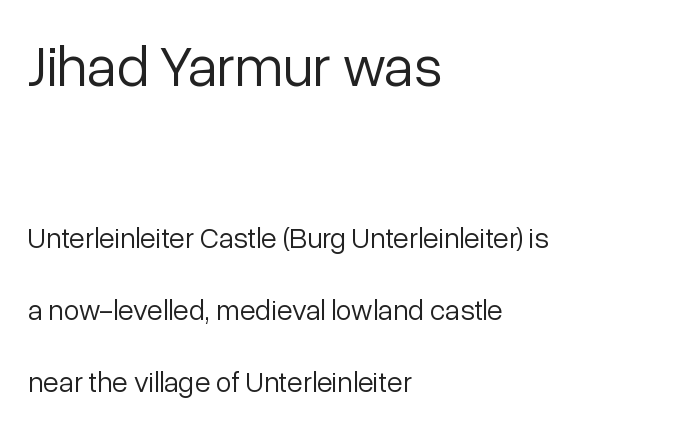
These lines are rendered in a variable-pitch font. Horizontal bands of white between lines are thick stripes. How are the letters spaced? Ordinarily, with no added tracking. Scale decreases going downward across the two blocks. The weight would be labelled regular, book, light, or lighter still. Every row of glyphs begins at an identical x-position on the left.
